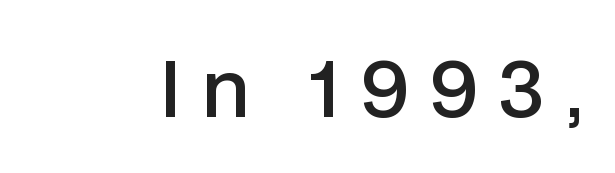
Q: Is the text bold? A: Semi-bold.
Q: Is the text italic (slanted)? A: No, it is upright.
Q: Is the typeface a serif or a sans-serif typeface? A: Sans-serif.
Q: Is the text underlined? A: No.
Q: Is the spacing between letters normal or unusually wide? A: Unusually wide.
Q: Width (condensed, normal, or wide)? A: Normal.
Q: Stroke contrast? A: Low.
Q: x-height? A: Medium.
Q: Monospaced? A: No.
